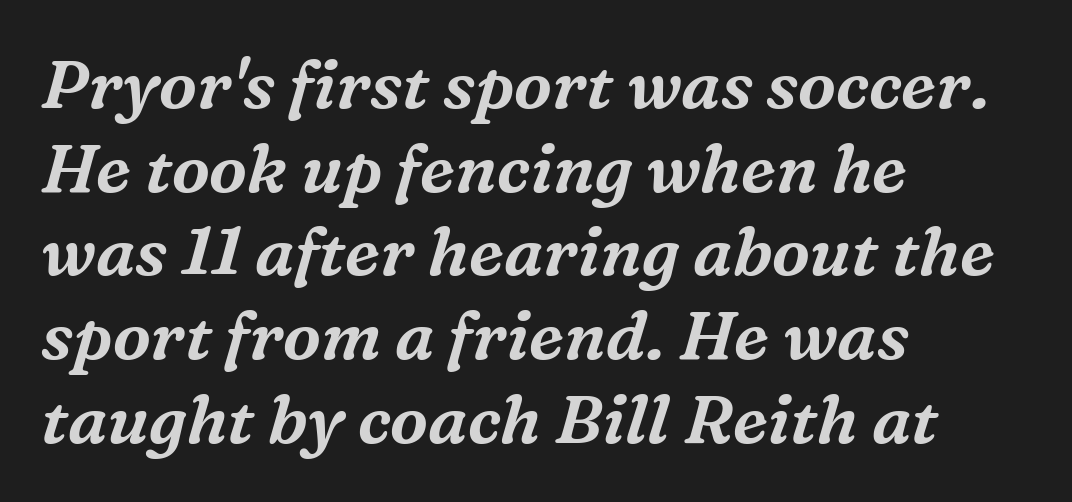
The image shows 68 px serif type, italic (leaning right); set left-aligned, line spacing 1.23x, normal letter spacing, not underlined; medium stroke contrast and a medium x-height.
